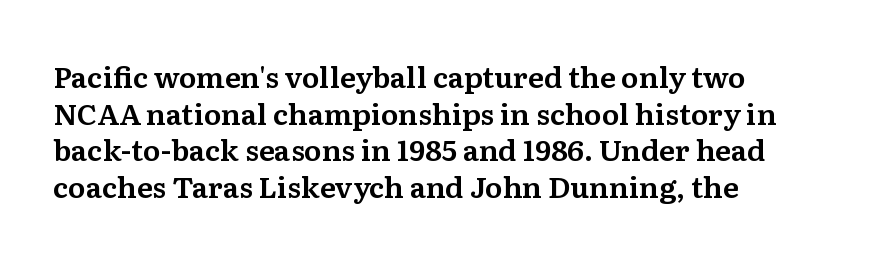
{"serif": "yes", "italic": "no", "width": "normal", "stroke_contrast": "medium", "x_height": "medium", "monospaced": "no", "underline": "no", "align": "left", "line_spacing": "normal", "line_spacing_ratio": 1.26, "letter_spacing": "normal", "letter_spacing_em": 0.0, "glyph_px": 29}
